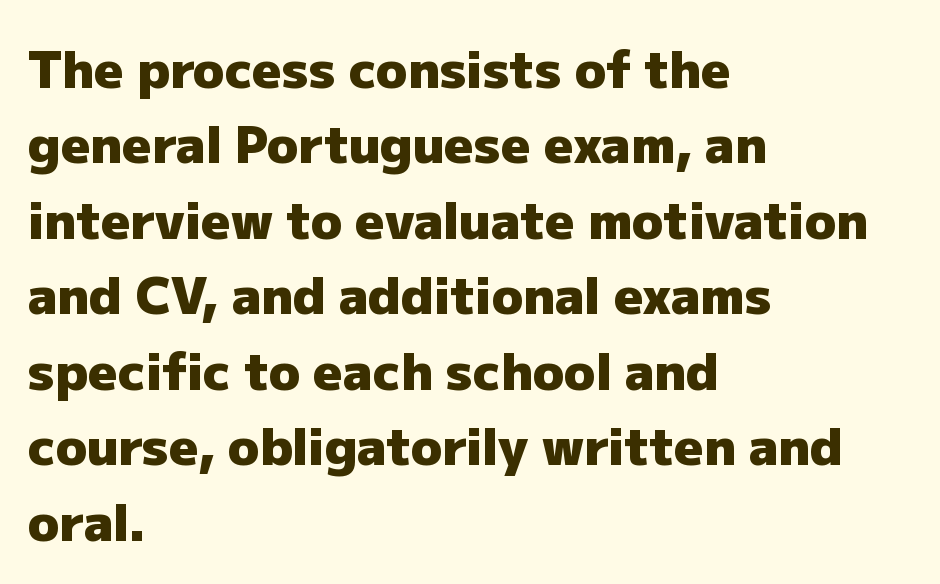
The image shows 51 px heavy sans-serif type, upright; set left-aligned, normal line spacing (1.48x), normal letter spacing, not underlined; low stroke contrast and a medium x-height.
